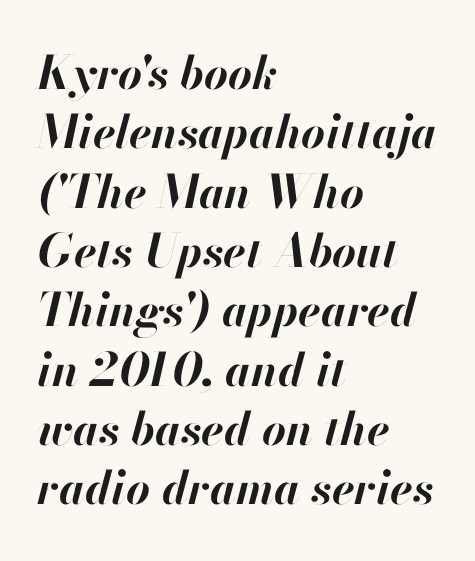
Bold? Absolutely — the strokes are thick and heavy. The vertical gap from one line to the next is medium. Spacing verdict: proportional, widths tailored to each character. Reading down the block, your eye returns to a fixed left position each line.
